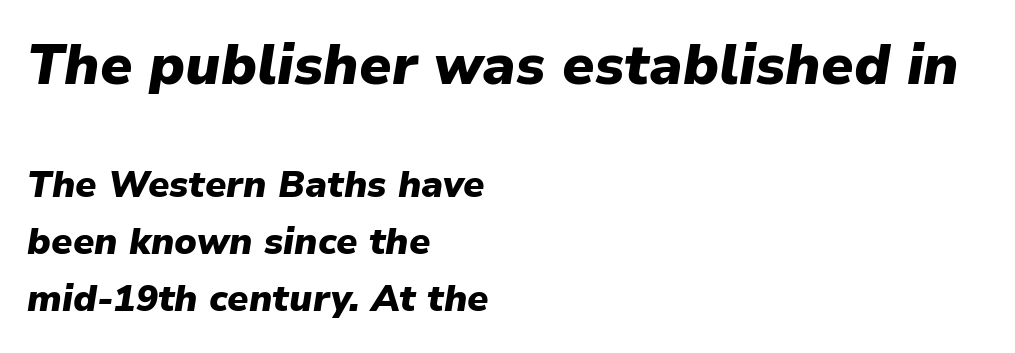
{"italic": "yes", "lean": "right", "slant_degrees": 9, "bold": "yes", "weight": "heavy", "width": "normal", "stroke_contrast": "low", "x_height": "medium", "monospaced": "no", "underline": "no", "align": "left", "line_spacing": "normal", "line_spacing_ratio": 1.55, "letter_spacing": "normal", "letter_spacing_em": 0.0, "larger_block": "first", "size_ratio": 1.51, "glyph_px": 56}
